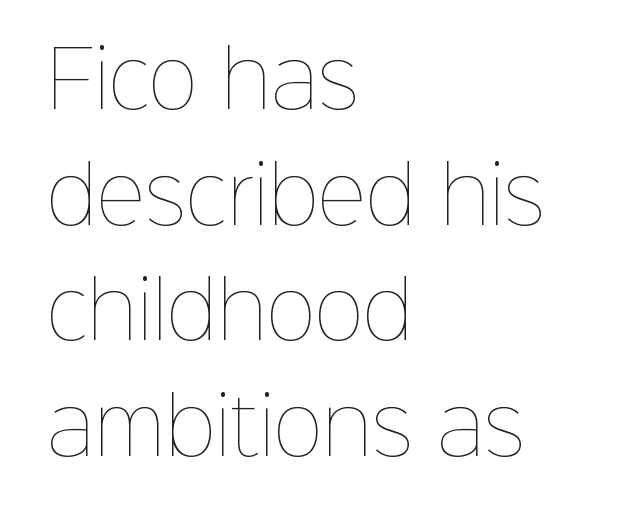
The passage shown is typed in a proportional face where columns would drift. The strip under each line holds only bare page. Italic: no, the glyphs are upright roman. Students, note that the glyphs here touch the page at normal intervals. The letterforms sit at book weight or below.
